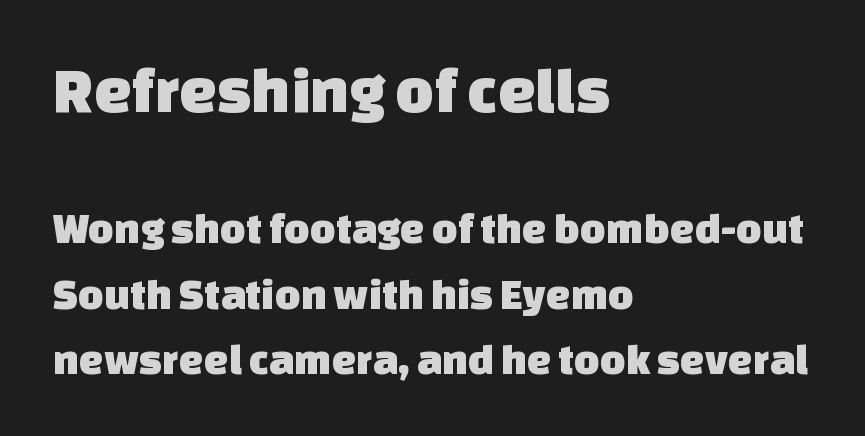
The image shows 66 px sans-serif type; set left-aligned, normal line spacing (1.49x), normal letter spacing, not underlined; the first (top) block is 1.5x larger; low stroke contrast and a large x-height.
